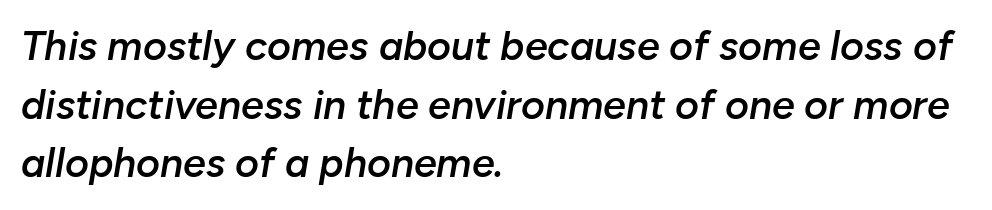
The image shows 41 px semibold type, italic (leaning right); set left-aligned, normal line spacing (1.43x), normal letter spacing, not underlined; low stroke contrast and a medium x-height.
